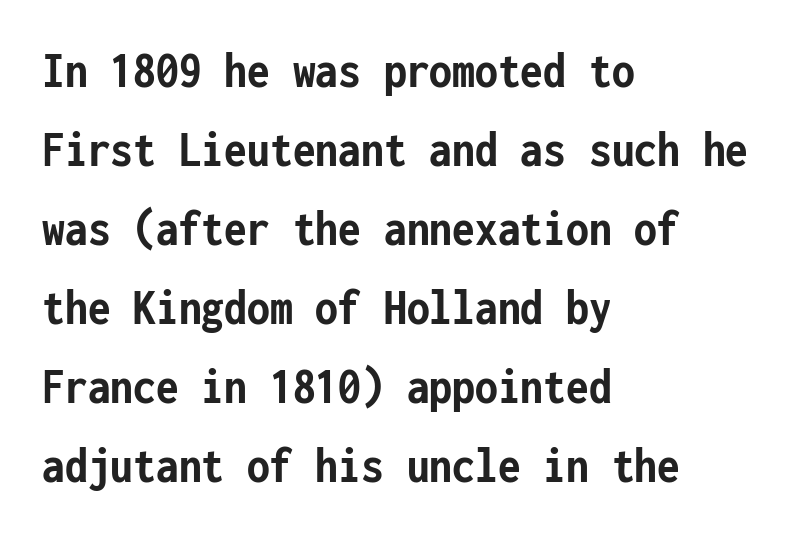
{"serif": "no", "italic": "no", "bold": "yes", "weight": "semibold", "width": "condensed", "stroke_contrast": "low", "x_height": "medium", "monospaced": "yes", "underline": "no", "align": "left", "line_spacing": "normal", "line_spacing_ratio": 1.52, "letter_spacing": "normal", "letter_spacing_em": 0.0, "glyph_px": 52}
